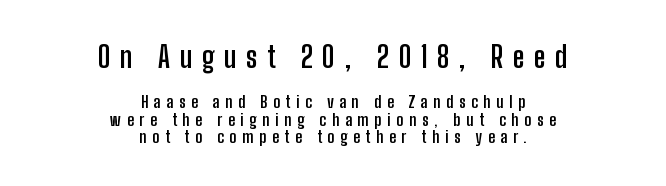
The image shows 29 px semibold, condensed sans-serif type, upright; set centered, tight line spacing (1.01x), unusually wide letter spacing (+0.33 em), not underlined; the first (top) block is 1.71x larger; low stroke contrast and a medium x-height.
